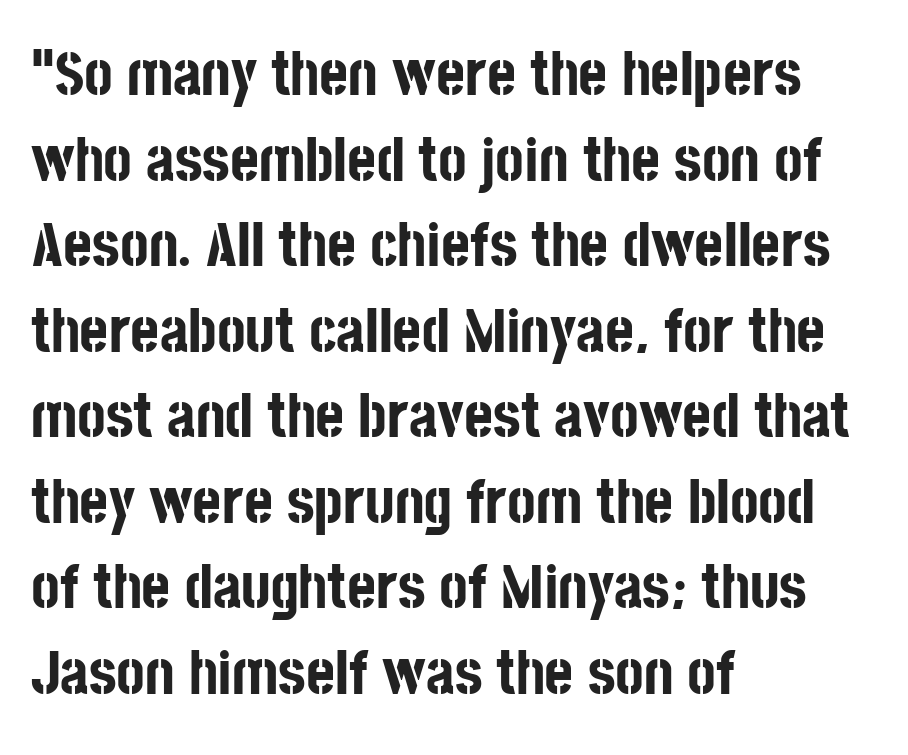
The image shows 62 px bold, condensed sans-serif type, upright; set left-aligned, normal line spacing (1.38x), normal letter spacing, not underlined; low stroke contrast and a large x-height.
